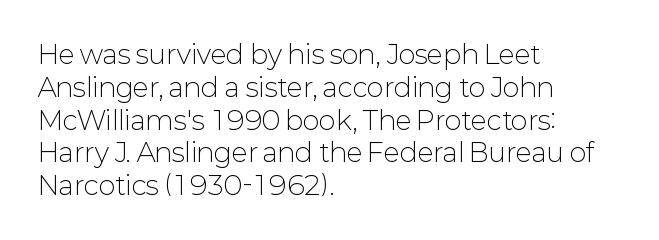
Q: Is the text bold? A: No.
Q: Is the text italic (slanted)? A: No, it is upright.
Q: Is the text underlined? A: No.
Q: How is the paragraph aligned? A: Left-aligned.
Q: Is the spacing between letters normal or unusually wide? A: Normal.
Q: Is the spacing between lines tight, normal or loose? A: Normal.
